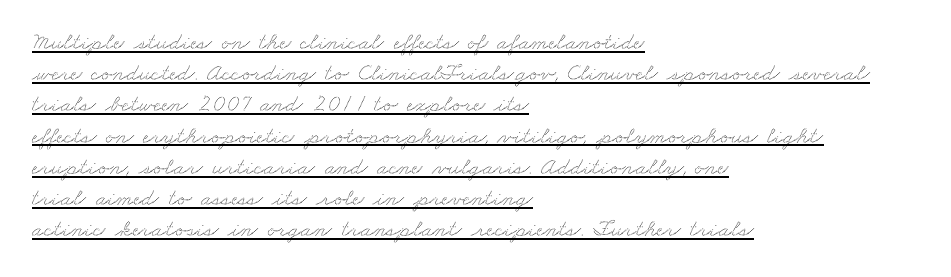
The image shows 24 px text type; set left-aligned, normal line spacing (1.3x), normal letter spacing, underlined.
